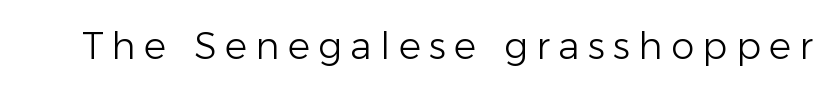
Q: Is the text bold? A: No.
Q: Is the text italic (slanted)? A: No, it is upright.
Q: Is the typeface a serif or a sans-serif typeface? A: Sans-serif.
Q: Is the text underlined? A: No.
Q: Is the spacing between letters normal or unusually wide? A: Unusually wide.
Q: Width (condensed, normal, or wide)? A: Normal.
Q: Stroke contrast? A: Low.
Q: x-height? A: Medium.
Q: Monospaced? A: No.
